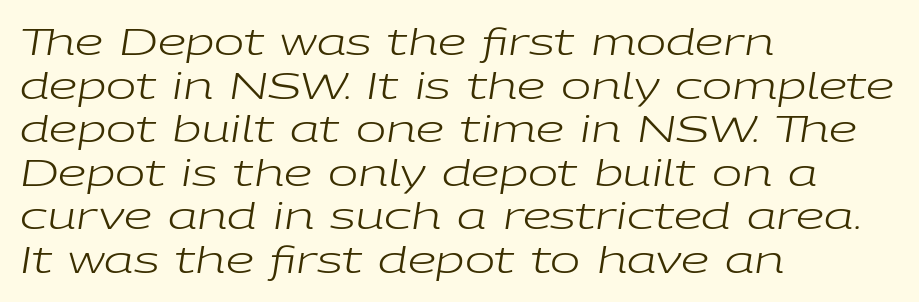
{"italic": "yes", "lean": "right", "slant_degrees": 9, "bold": "no", "weight": "regular", "width": "wide", "stroke_contrast": "low", "x_height": "medium", "monospaced": "no", "underline": "no", "align": "left", "line_spacing_ratio": 1.21, "letter_spacing": "normal", "letter_spacing_em": 0.0, "glyph_px": 36}
